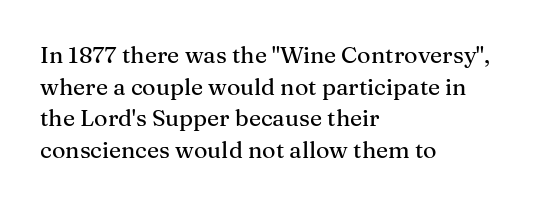
{"italic": "no", "underline": "no", "align": "left", "line_spacing": "normal", "line_spacing_ratio": 1.37, "letter_spacing": "normal", "letter_spacing_em": 0.0, "glyph_px": 23}
